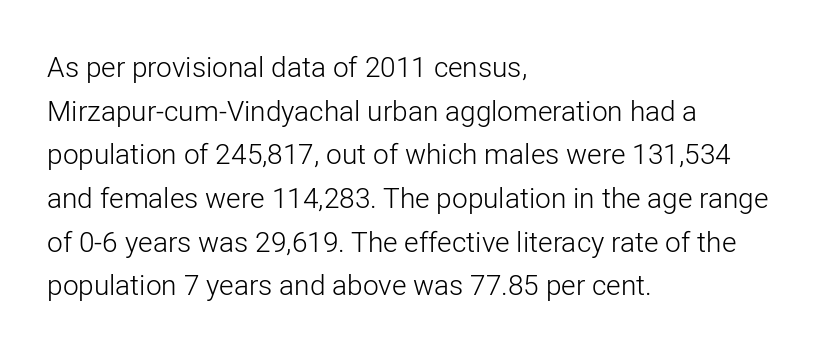
Whoever set this chose a conventional vertical rhythm. These lines are composed in type without serifs. Here the designer chose a conventional face with non-uniform glyph widths. The paragraph shown leans on its left margin. Plain, unruled lines of type. Ascenders rise straight up at ninety degrees.
